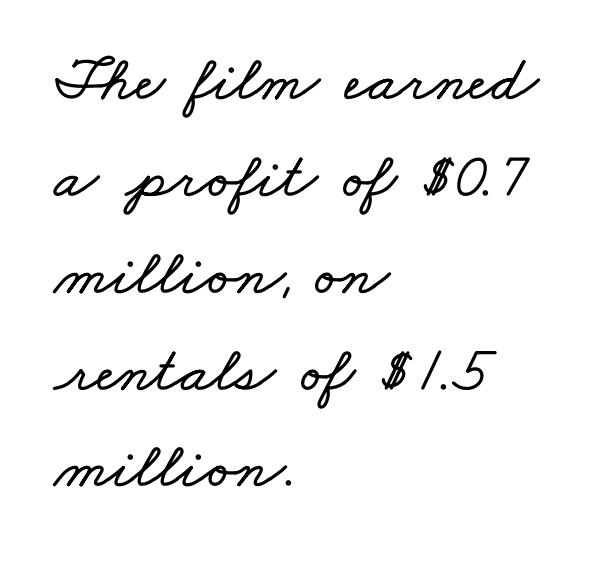
Here the designer chose a conventional face with non-uniform glyph widths. Horizontally, the lines are justified to the leading edge only. A normal amount of white space separates one row of letters from the next. Clear beneath every line of the passage. A typesetter would call this zero additional tracking.
